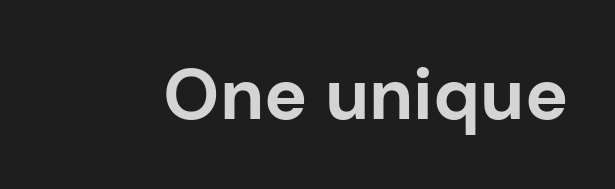
Words appear dense and cohesive because spacing is normal. The passage shown is emphatically bold. Are there feet on the stems? There aren't — it's a sans. You can tell it's not italic because the verticals are truly vertical. A clean baseline with only descenders dipping below it. This sample has the flowing, uneven cadence of proportional lettering.
